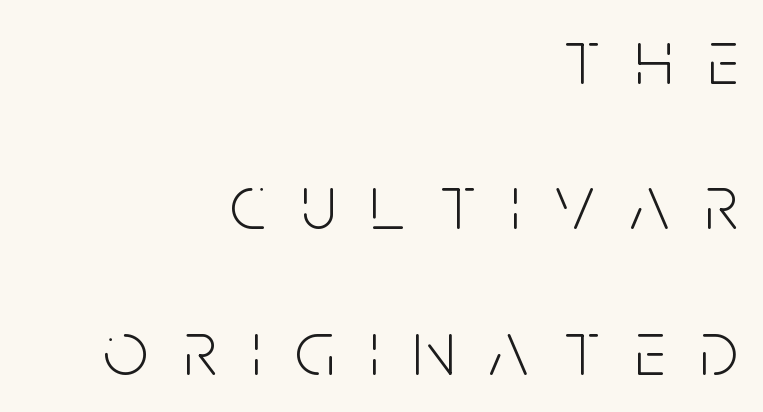
Are there feet on the stems? There aren't — it's a sans. A quiet, ordinary-to-light weight characterises the typeface. Designer's note — italics off, roman on. Descenders are the only things crossing below the line. Character widths vary here, with narrow letters taking less room than wide ones.
